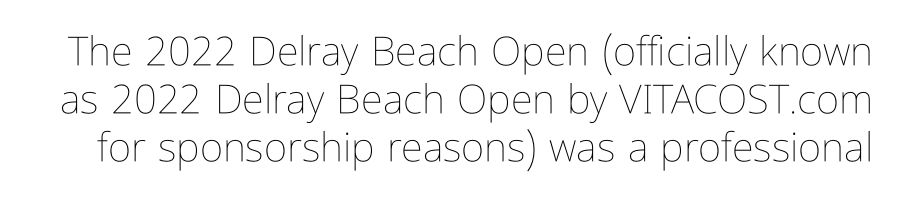
{"italic": "no", "bold": "no", "weight": "thin", "width": "condensed", "stroke_contrast": "low", "x_height": "medium", "monospaced": "no", "underline": "no", "line_spacing_ratio": 1.2, "letter_spacing": "normal", "letter_spacing_em": 0.0, "glyph_px": 40}
